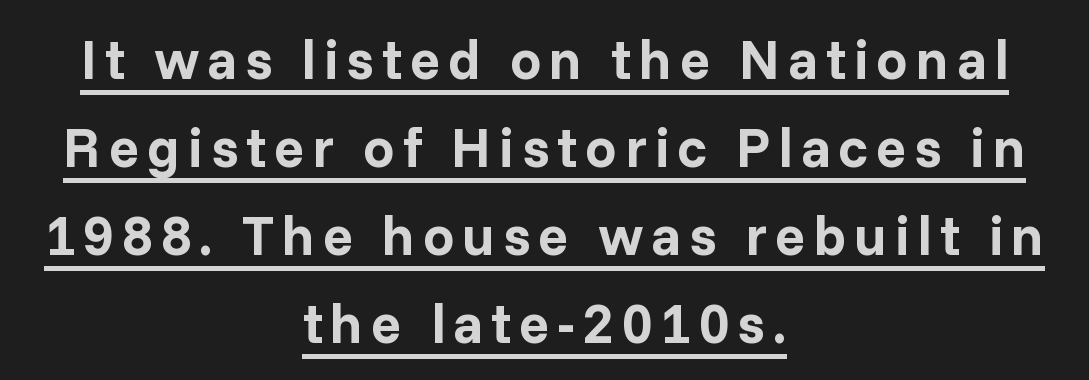
Q: Is the text bold? A: Yes.
Q: Is the text italic (slanted)? A: No, it is upright.
Q: Is the typeface a serif or a sans-serif typeface? A: Sans-serif.
Q: Is the text underlined? A: Yes.
Q: How is the paragraph aligned? A: Centered.
Q: Is the spacing between lines tight, normal or loose? A: Normal.
Q: Width (condensed, normal, or wide)? A: Normal.
Q: Stroke contrast? A: Low.
Q: x-height? A: Medium.
Q: Monospaced? A: No.
